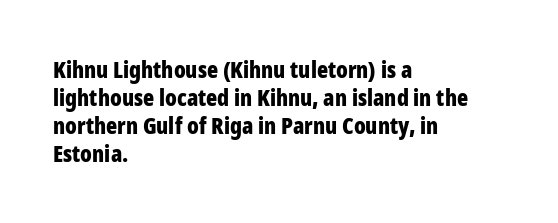
Look at the stroke-to-counter ratio: heavy, a bold. Ordinary non-slanted type is in use. The baseline area is clear. The setting favours the left margin, as ordinary paragraphs usually do. Look at the tracking — it's just the regular setting, nothing added.
